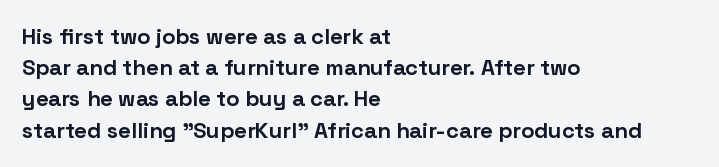
{"italic": "no", "bold": "yes", "underline": "no", "align": "left", "line_spacing": "normal", "line_spacing_ratio": 1.42, "letter_spacing": "normal", "letter_spacing_em": 0.0, "glyph_px": 22}
